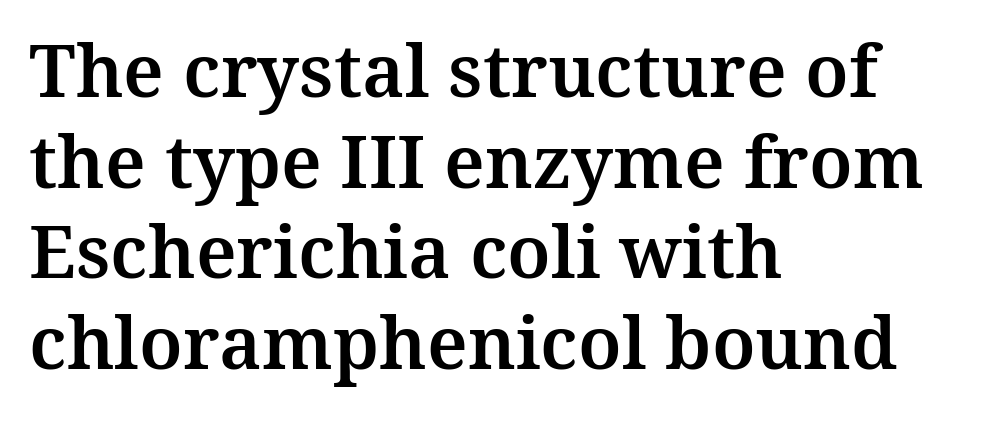
Short and long lines alike share a common starting point at left. Check the space under the baseline: it is left empty. Small tapered or slab feet sit at the stroke ends, so this counts as serif. These lines were composed using upright roman letters. Do the characters align in a grid? No, the font is proportional.
